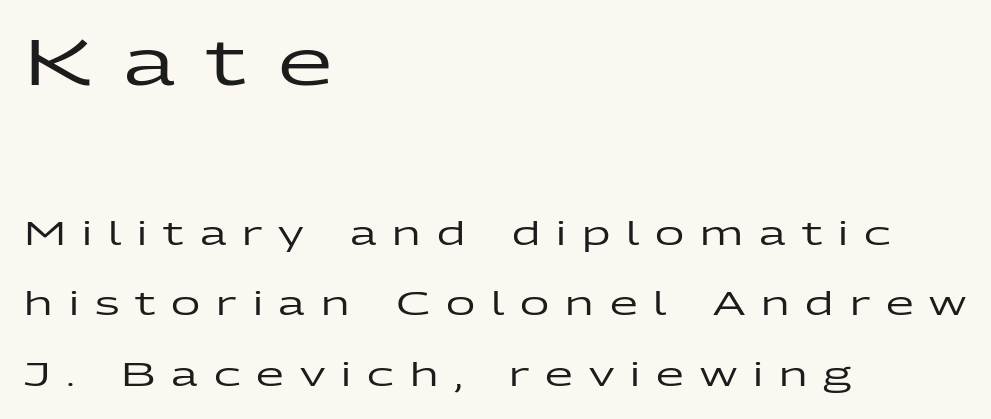
Q: Is the text italic (slanted)? A: No, it is upright.
Q: Is the typeface a serif or a sans-serif typeface? A: Sans-serif.
Q: Is the text underlined? A: No.
Q: How is the paragraph aligned? A: Left-aligned.
Q: Is the spacing between letters normal or unusually wide? A: Unusually wide.
Q: Is the spacing between lines tight, normal or loose? A: Loose.
Q: Which block of text is set in a larger size, the first (top) or the second (bottom)? A: The first (top) one.
Q: Width (condensed, normal, or wide)? A: Wide.
Q: Stroke contrast? A: Low.
Q: x-height? A: Medium.
Q: Monospaced? A: No.
